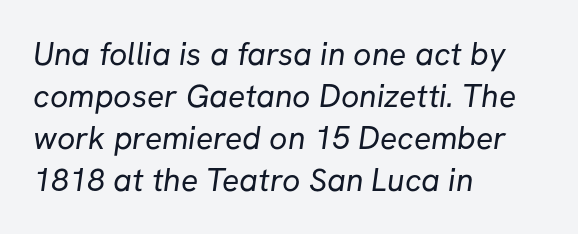
{"serif": "no", "bold": "no", "weight": "regular", "width": "normal", "stroke_contrast": "low", "x_height": "medium", "monospaced": "no", "underline": "no", "align": "left", "line_spacing": "normal", "line_spacing_ratio": 1.31, "letter_spacing": "normal", "letter_spacing_em": 0.0, "glyph_px": 32}
